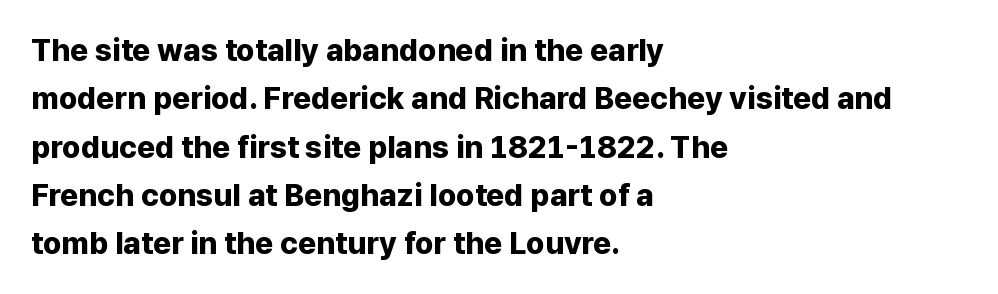
{"serif": "no", "italic": "no", "bold": "yes", "weight": "bold", "width": "normal", "stroke_contrast": "low", "x_height": "medium", "monospaced": "no", "underline": "no", "align": "left", "line_spacing": "normal", "line_spacing_ratio": 1.56, "letter_spacing": "normal", "letter_spacing_em": 0.0, "glyph_px": 31}
